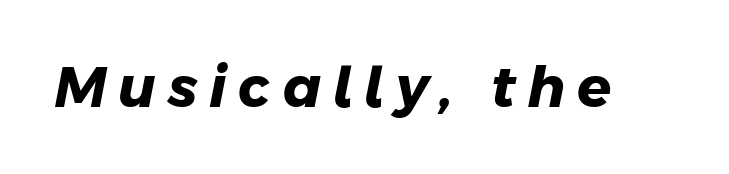
The image shows 56 px heavy sans-serif type; set unusually wide letter spacing (+0.21 em), not underlined; low stroke contrast and a medium x-height.
